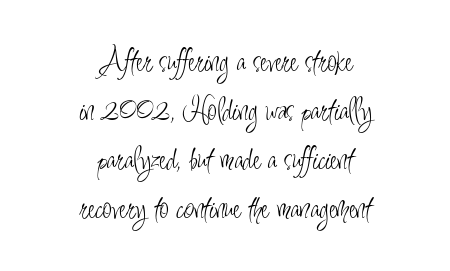
{"serif": "no", "bold": "no", "weight": "light", "width": "condensed", "stroke_contrast": "low", "x_height": "small", "monospaced": "no", "underline": "no", "align": "center", "line_spacing": "normal", "line_spacing_ratio": 1.44, "letter_spacing": "normal", "letter_spacing_em": 0.0, "glyph_px": 34}
